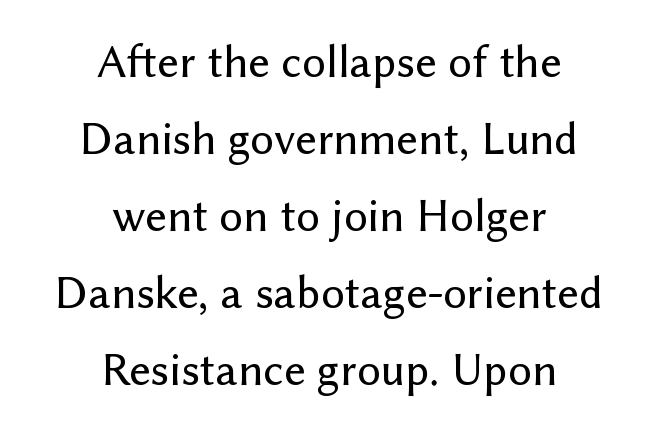
Q: Is the text italic (slanted)? A: No, it is upright.
Q: Is the typeface a serif or a sans-serif typeface? A: Sans-serif.
Q: Is the text underlined? A: No.
Q: How is the paragraph aligned? A: Centered.
Q: Is the spacing between letters normal or unusually wide? A: Normal.
Q: Is the spacing between lines tight, normal or loose? A: Normal.
Q: Width (condensed, normal, or wide)? A: Normal.
Q: Stroke contrast? A: Low.
Q: x-height? A: Medium.
Q: Monospaced? A: No.
